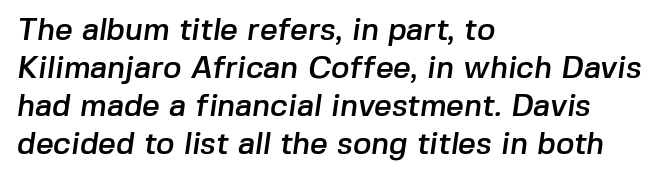
{"serif": "no", "width": "normal", "stroke_contrast": "low", "x_height": "medium", "monospaced": "no", "underline": "no", "align": "left", "line_spacing_ratio": 1.23, "letter_spacing": "normal", "letter_spacing_em": 0.0, "glyph_px": 31}
